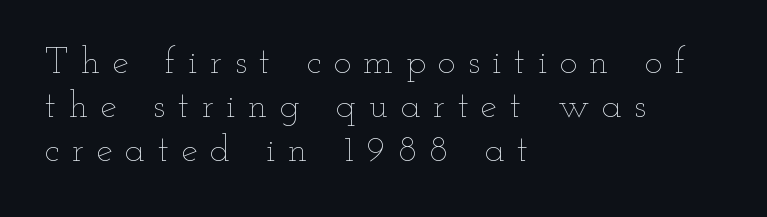
Q: Is the text bold? A: No.
Q: Is the text italic (slanted)? A: No, it is upright.
Q: Is the text underlined? A: No.
Q: How is the paragraph aligned? A: Left-aligned.
Q: Is the spacing between letters normal or unusually wide? A: Unusually wide.
Q: Width (condensed, normal, or wide)? A: Wide.
Q: Stroke contrast? A: Low.
Q: x-height? A: Small.
Q: Monospaced? A: No.
